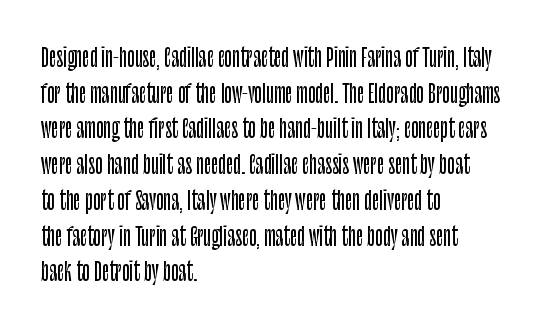
Q: Is the text italic (slanted)? A: No, it is upright.
Q: Is the text underlined? A: No.
Q: How is the paragraph aligned? A: Left-aligned.
Q: Is the spacing between letters normal or unusually wide? A: Normal.
Q: Is the spacing between lines tight, normal or loose? A: Normal.
